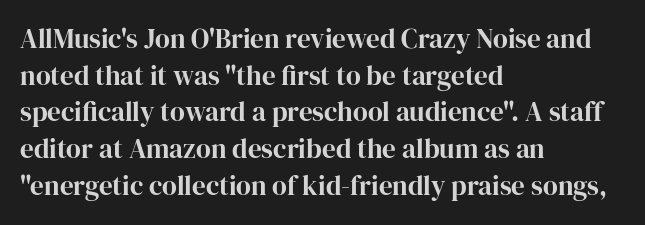
Q: Is the text italic (slanted)? A: No, it is upright.
Q: Is the text underlined? A: No.
Q: How is the paragraph aligned? A: Left-aligned.
Q: Is the spacing between letters normal or unusually wide? A: Normal.
Q: Is the spacing between lines tight, normal or loose? A: Normal.
